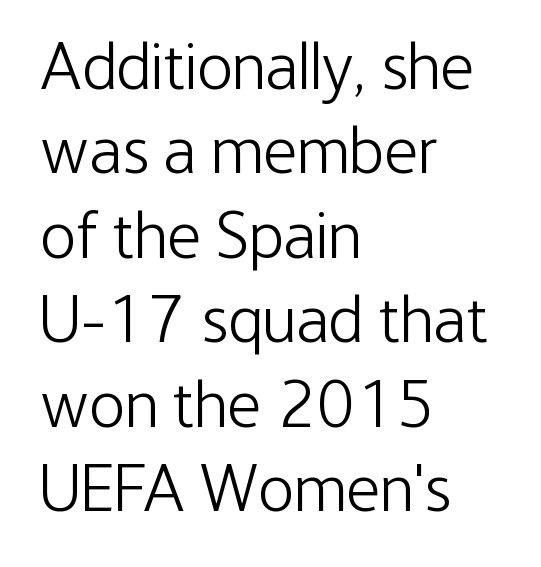
The image shows 67 px light, condensed sans-serif type, upright; set left-aligned, normal line spacing (1.26x), normal letter spacing, not underlined; low stroke contrast and a medium x-height.
